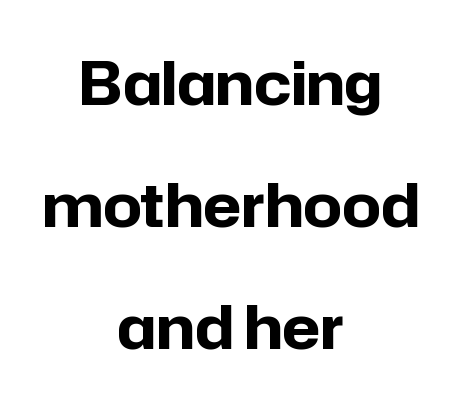
{"serif": "no", "italic": "no", "bold": "yes", "weight": "bold", "width": "normal", "stroke_contrast": "low", "x_height": "medium", "monospaced": "no", "underline": "no", "align": "center", "line_spacing": "loose", "line_spacing_ratio": 2.03, "letter_spacing": "normal", "letter_spacing_em": 0.0, "glyph_px": 60}
